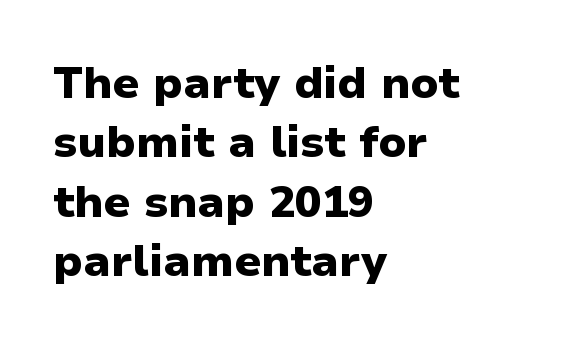
{"serif": "no", "italic": "no", "bold": "yes", "weight": "heavy", "width": "normal", "stroke_contrast": "low", "x_height": "medium", "monospaced": "no", "underline": "no", "align": "left", "line_spacing": "normal", "line_spacing_ratio": 1.35, "letter_spacing": "normal", "letter_spacing_em": 0.0, "glyph_px": 44}
